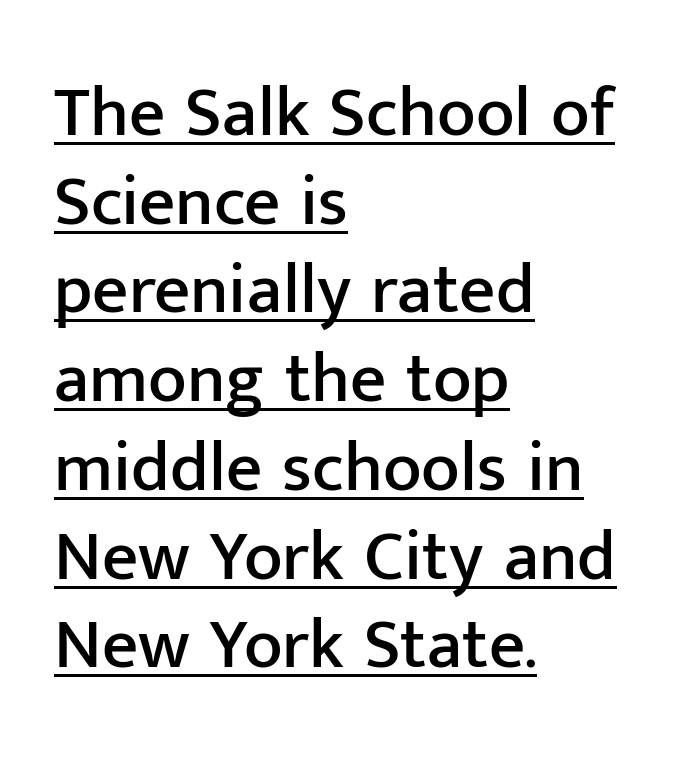
{"serif": "no", "italic": "no", "width": "normal", "stroke_contrast": "low", "x_height": "medium", "monospaced": "no", "underline": "yes", "align": "left", "line_spacing": "normal", "line_spacing_ratio": 1.25, "letter_spacing": "normal", "letter_spacing_em": 0.0, "glyph_px": 71}
